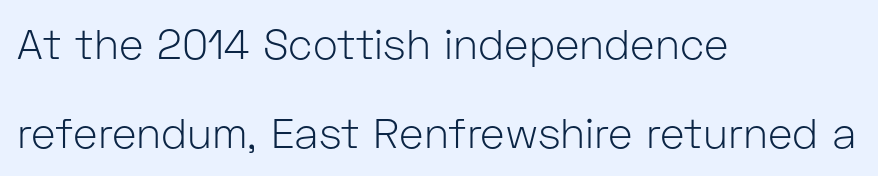
The image shows 42 px light sans-serif type, upright; set left-aligned, loose line spacing (2.13x), normal letter spacing, not underlined; low stroke contrast and a medium x-height.
